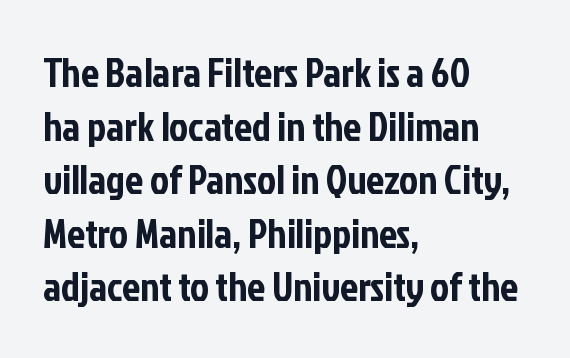
The letters sit at their default tracking, neither squeezed nor spread. Visually the block forms a straight wall on the left and a jagged coastline on the right. Quick note: interline space is typical. Look at the bottom of the vertical strokes: they stop flat, with no serifs.
